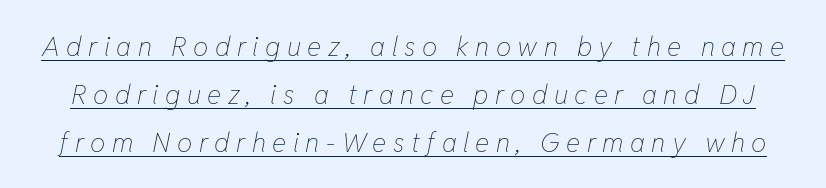
These characters rest on top of a visible drawn line. Letters have the restrained weight of plain body copy at most. The specimen reads as italic at a glance. Letter spacing: wide.
